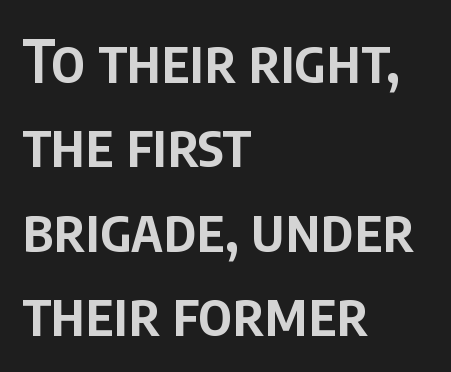
Heft: intermediate — a semibold. No feet cap the strokes, marking this as sans-serif type. The foot of each line stays bare and open. Note the varied advance widths — an 'i' is clearly narrower than an 'm'. The leading is moderate, giving the passage an even texture.
